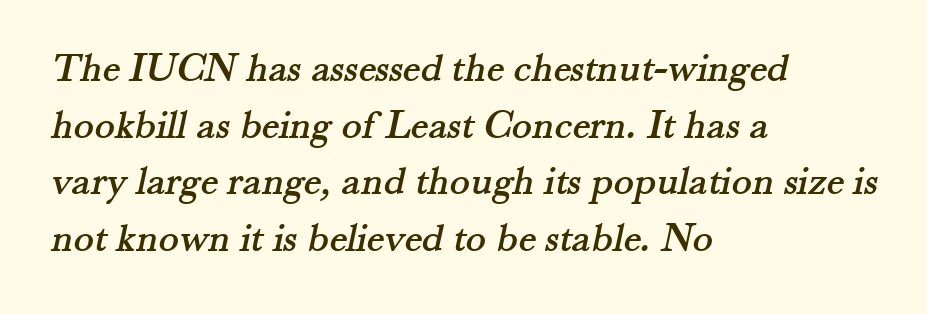
Q: Is the typeface a serif or a sans-serif typeface? A: Serif.
Q: Is the text underlined? A: No.
Q: How is the paragraph aligned? A: Left-aligned.
Q: Is the spacing between letters normal or unusually wide? A: Normal.
Q: Is the spacing between lines tight, normal or loose? A: Normal.
Q: Width (condensed, normal, or wide)? A: Normal.
Q: Stroke contrast? A: Medium.
Q: x-height? A: Small.
Q: Monospaced? A: No.
